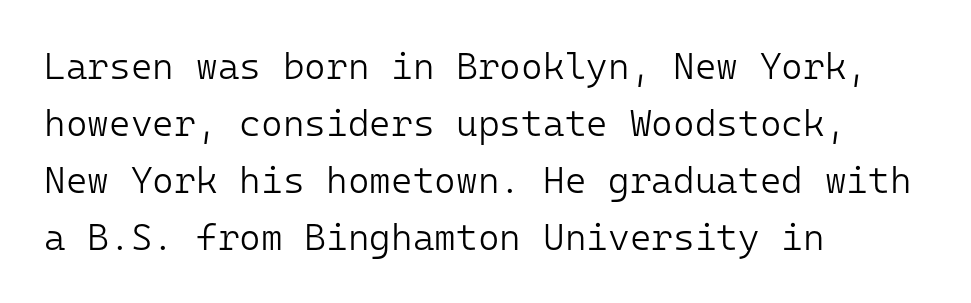
The letters carry no serifs — their stems end cleanly without finishing strokes. No italicization has been applied; the sample stays upright. There is no visible air inserted between adjacent glyphs. Horizontal alignment here is leftward, the default for most running prose.
